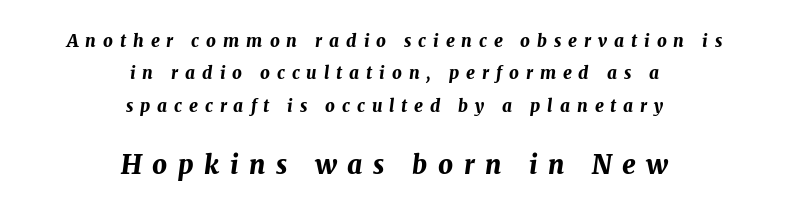
Rendered with sloped, italic letterforms. Observe the wide spacing: letters keep a clear distance from each other. Chunky letters — that's bold for sure. A centered setting, common on invitations and titles, is used for this passage.
